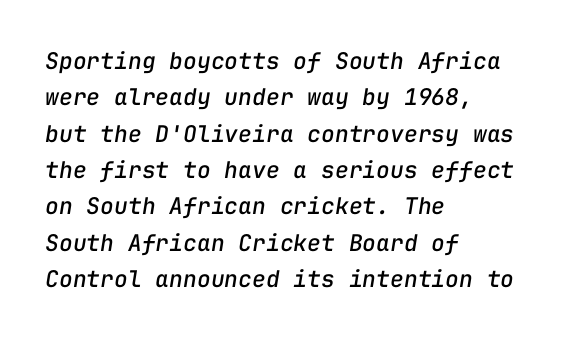
{"italic": "yes", "lean": "right", "slant_degrees": 9, "underline": "no", "align": "left", "line_spacing": "normal", "line_spacing_ratio": 1.58, "letter_spacing": "normal", "letter_spacing_em": 0.0, "glyph_px": 23}
